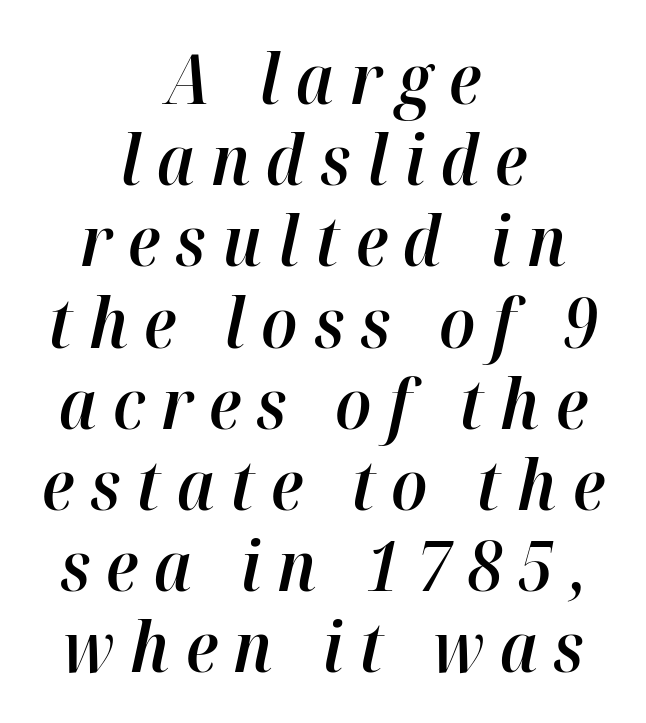
The image shows 70 px semibold type, italic (leaning right); set centered, line spacing 1.16x, unusually wide letter spacing (+0.23 em), not underlined; high stroke contrast and a medium x-height.
